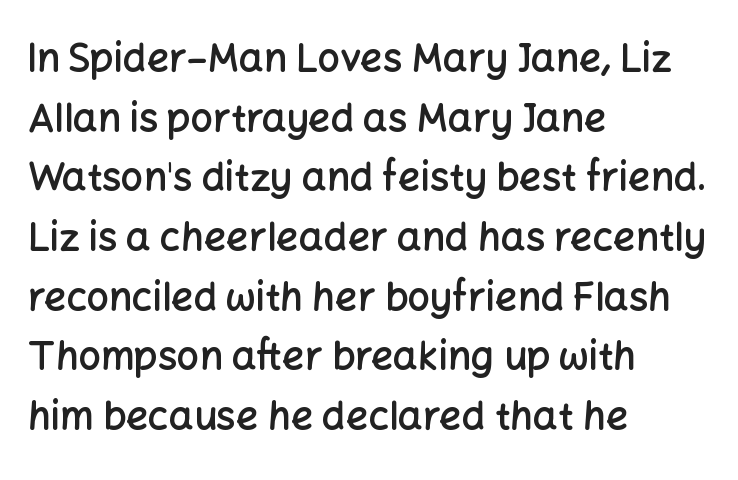
Bare-footed words on every line. Tracking value appears to be zero — textbook default spacing. Notice how descenders clear the ascenders below comfortably — that's standard leading. If you drew a ruler down the left edge, every line would touch it. A typesetter would call this proportional, since set widths differ per character. The letters stand upright; this is a roman face.
